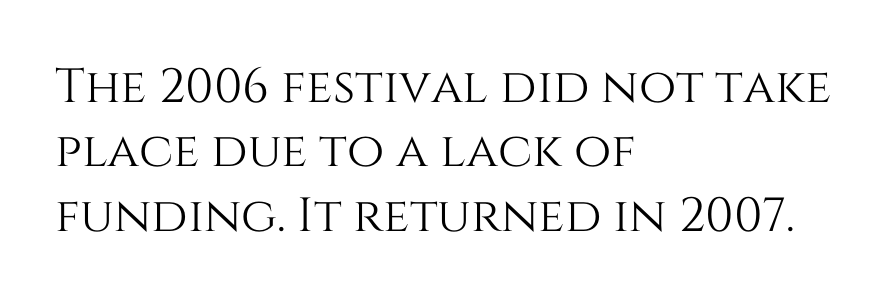
The image shows 48 px text type, upright; set left-aligned, normal line spacing (1.34x), normal letter spacing, not underlined; medium stroke contrast and a large x-height.
